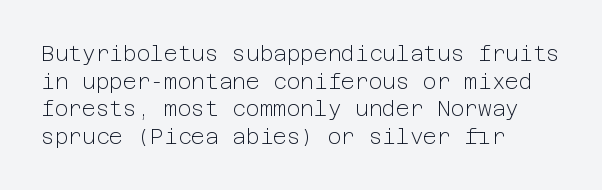
{"italic": "no", "bold": "no", "underline": "no", "align": "left", "line_spacing": "normal", "line_spacing_ratio": 1.31, "letter_spacing": "normal", "letter_spacing_em": 0.0, "glyph_px": 21}
